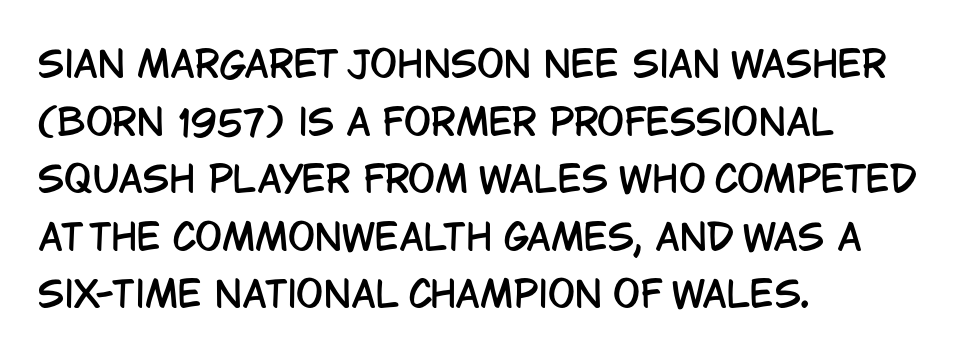
Q: Is the text italic (slanted)? A: No, it is upright.
Q: Is the typeface a serif or a sans-serif typeface? A: Sans-serif.
Q: Is the text underlined? A: No.
Q: How is the paragraph aligned? A: Left-aligned.
Q: Is the spacing between letters normal or unusually wide? A: Normal.
Q: Is the spacing between lines tight, normal or loose? A: Normal.
Q: Width (condensed, normal, or wide)? A: Condensed.
Q: Stroke contrast? A: Low.
Q: x-height? A: Large.
Q: Monospaced? A: No.
